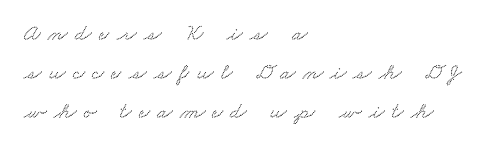
Q: Is the text underlined? A: No.
Q: How is the paragraph aligned? A: Left-aligned.
Q: Is the spacing between letters normal or unusually wide? A: Unusually wide.
Q: Is the spacing between lines tight, normal or loose? A: Normal.
